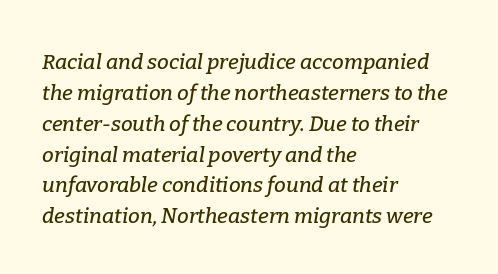
The image shows 21 px text type, italic (leaning right); set left-aligned, normal line spacing (1.47x), normal letter spacing, not underlined.
